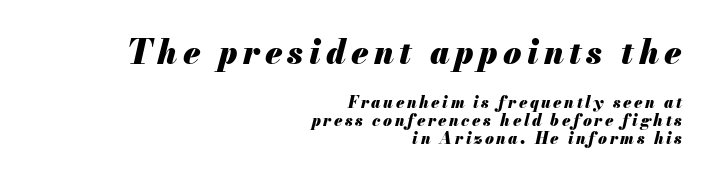
Q: Is the text bold? A: Yes.
Q: Is the text italic (slanted)? A: Yes, it leans right by about 13 degrees.
Q: Is the text underlined? A: No.
Q: How is the paragraph aligned? A: Right-aligned.
Q: Is the spacing between lines tight, normal or loose? A: Tight.
Q: Which block of text is set in a larger size, the first (top) or the second (bottom)? A: The first (top) one.
Q: Width (condensed, normal, or wide)? A: Normal.
Q: Stroke contrast? A: Medium.
Q: x-height? A: Small.
Q: Monospaced? A: No.
